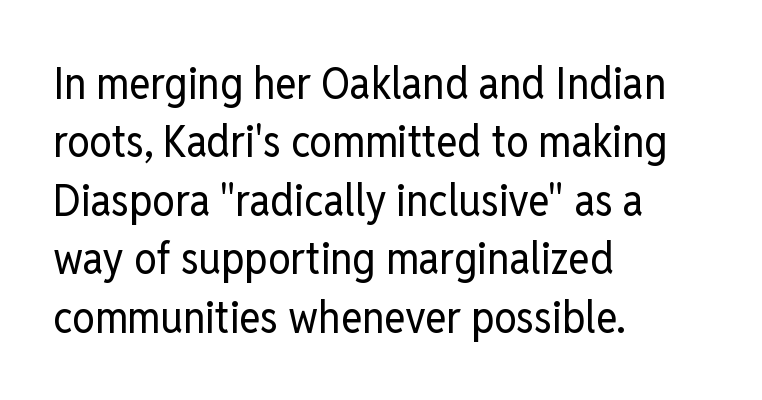
{"serif": "no", "italic": "no", "bold": "no", "weight": "regular", "width": "condensed", "stroke_contrast": "low", "x_height": "medium", "monospaced": "no", "underline": "no", "align": "left", "line_spacing": "normal", "line_spacing_ratio": 1.3, "letter_spacing": "normal", "letter_spacing_em": 0.0, "glyph_px": 45}
